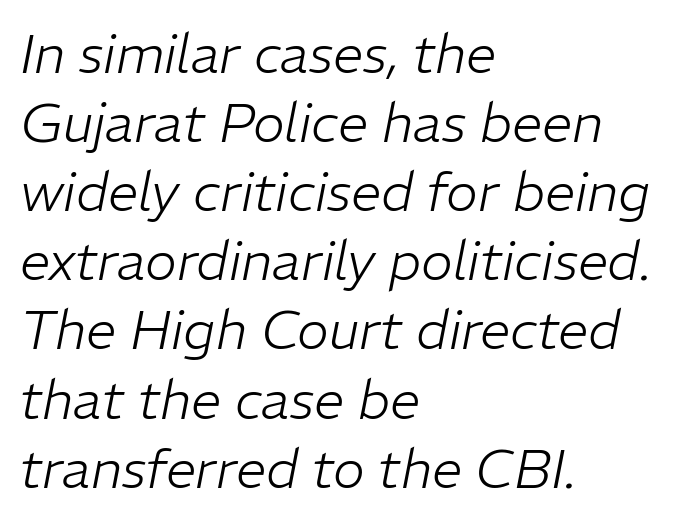
Nothing heavy about these letters — not bold at all. Nobody touched the tracking dial on this one. A student would call this left alignment; a typographer would say flush left, rag right. The text carries the slant typical of an italic or oblique font. The passage shown stacks its lines at a standard gap. A typesetter would call this proportional, since set widths differ per character.
